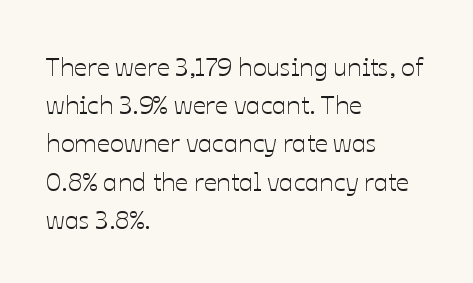
{"italic": "no", "underline": "no", "align": "left", "line_spacing": "normal", "line_spacing_ratio": 1.47, "letter_spacing": "normal", "letter_spacing_em": 0.0, "glyph_px": 26}
